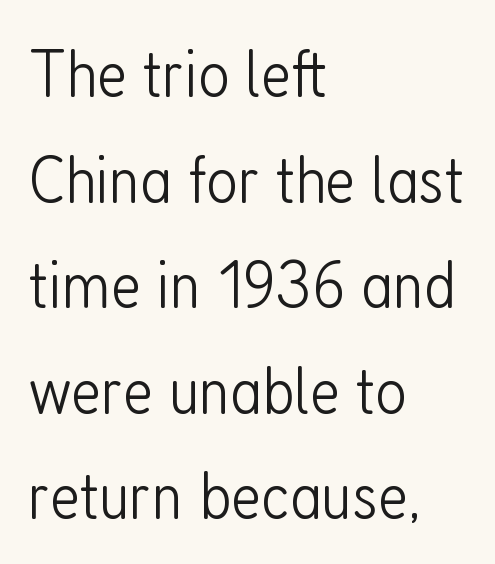
{"serif": "no", "italic": "no", "bold": "no", "weight": "light", "width": "condensed", "stroke_contrast": "low", "x_height": "medium", "monospaced": "no", "underline": "no", "align": "left", "line_spacing": "normal", "line_spacing_ratio": 1.53, "letter_spacing": "normal", "letter_spacing_em": 0.0, "glyph_px": 69}
